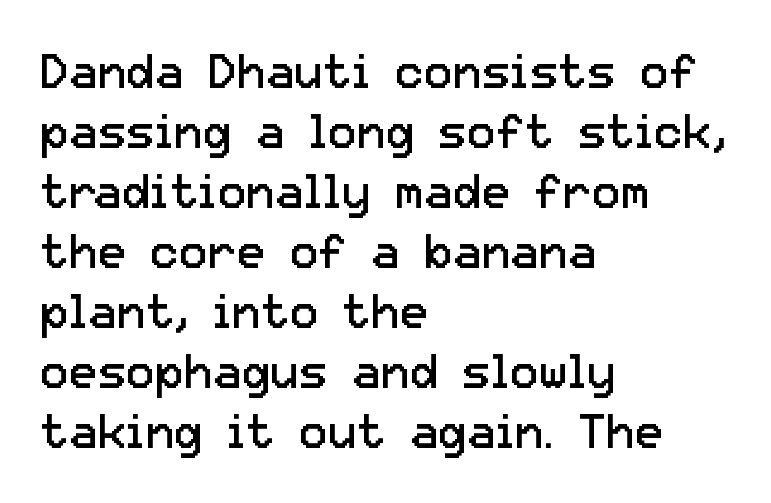
Q: Is the text bold? A: No.
Q: Is the text italic (slanted)? A: No, it is upright.
Q: Is the typeface a serif or a sans-serif typeface? A: Sans-serif.
Q: Is the text underlined? A: No.
Q: How is the paragraph aligned? A: Left-aligned.
Q: Is the spacing between letters normal or unusually wide? A: Normal.
Q: Is the spacing between lines tight, normal or loose? A: Normal.
Q: Width (condensed, normal, or wide)? A: Normal.
Q: Stroke contrast? A: Low.
Q: x-height? A: Medium.
Q: Monospaced? A: No.
